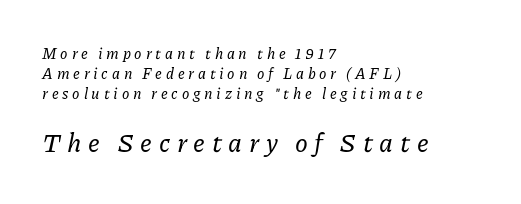
Slanted lettering throughout. Does extra space separate the letters? Yes, quite a lot of it. Typeset ragged right — the left edge is the straight one. The emphasis by scale lands on block number two, below.
